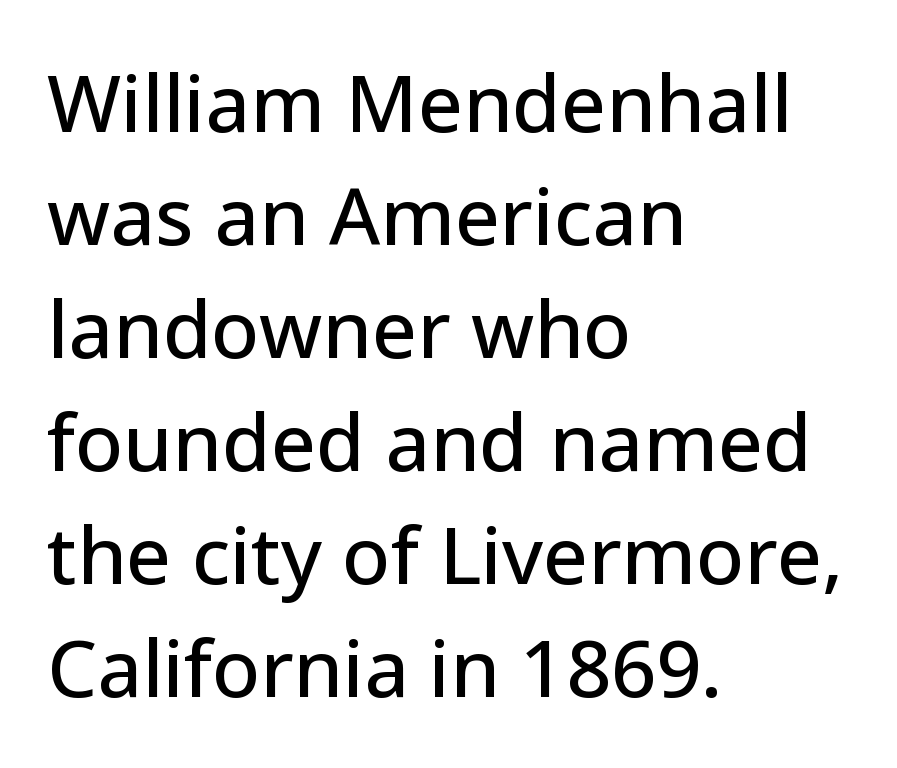
Q: Is the text italic (slanted)? A: No, it is upright.
Q: Is the typeface a serif or a sans-serif typeface? A: Sans-serif.
Q: Is the text underlined? A: No.
Q: How is the paragraph aligned? A: Left-aligned.
Q: Is the spacing between letters normal or unusually wide? A: Normal.
Q: Is the spacing between lines tight, normal or loose? A: Normal.
Q: Width (condensed, normal, or wide)? A: Normal.
Q: Stroke contrast? A: Low.
Q: x-height? A: Medium.
Q: Monospaced? A: No.
